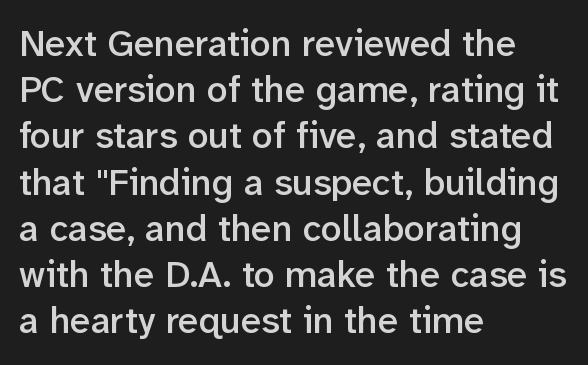
Q: Is the text bold? A: Semi-bold.
Q: Is the text italic (slanted)? A: No, it is upright.
Q: Is the typeface a serif or a sans-serif typeface? A: Sans-serif.
Q: Is the text underlined? A: No.
Q: How is the paragraph aligned? A: Left-aligned.
Q: Is the spacing between letters normal or unusually wide? A: Normal.
Q: Is the spacing between lines tight, normal or loose? A: Normal.
Q: Width (condensed, normal, or wide)? A: Normal.
Q: Stroke contrast? A: Low.
Q: x-height? A: Medium.
Q: Monospaced? A: No.
